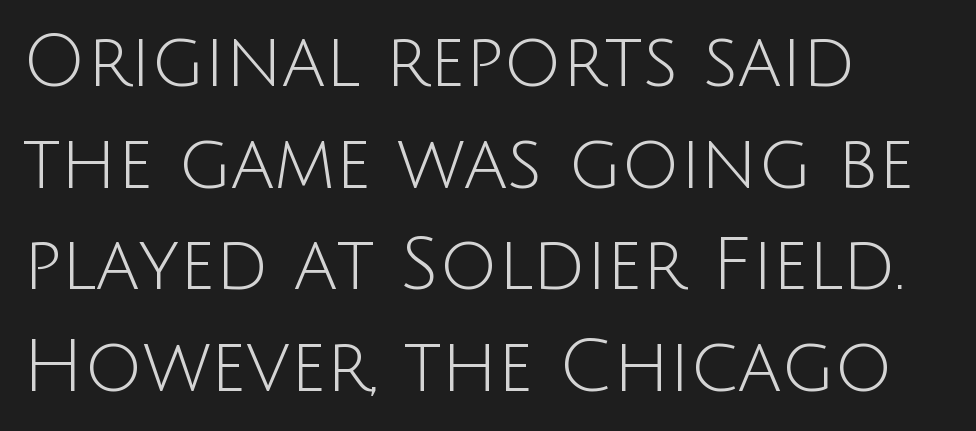
{"serif": "no", "italic": "no", "bold": "no", "weight": "light", "width": "normal", "stroke_contrast": "low", "x_height": "large", "monospaced": "no", "underline": "no", "align": "left", "line_spacing": "normal", "line_spacing_ratio": 1.41, "letter_spacing": "normal", "letter_spacing_em": 0.0, "glyph_px": 72}
